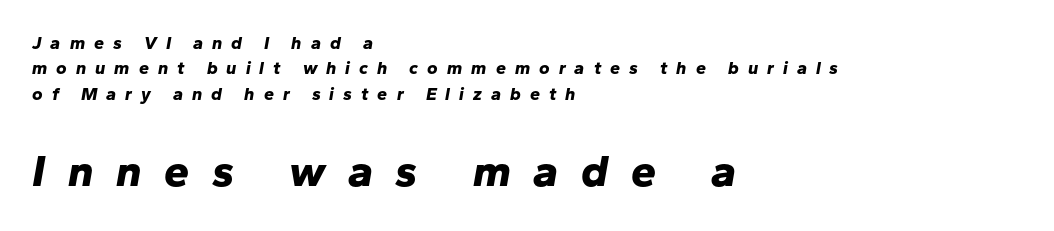
{"italic": "yes", "lean": "right", "slant_degrees": 10, "bold": "yes", "weight": "bold", "width": "normal", "stroke_contrast": "low", "x_height": "medium", "monospaced": "no", "underline": "no", "align": "left", "line_spacing": "normal", "line_spacing_ratio": 1.41, "letter_spacing": "wide", "letter_spacing_em": 0.5, "larger_block": "second", "size_ratio": 2.5, "glyph_px": 45}
